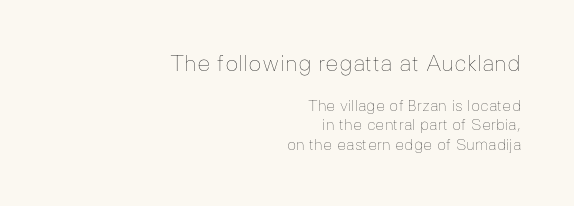
{"italic": "no", "bold": "no", "underline": "no", "align": "right", "line_spacing": "normal", "line_spacing_ratio": 1.29, "letter_spacing": "normal", "letter_spacing_em": 0.0, "larger_block": "first", "size_ratio": 1.47, "glyph_px": 22}
